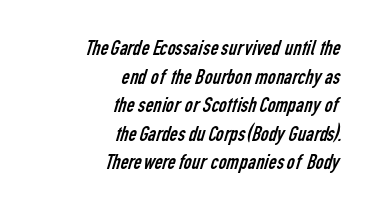
{"bold": "no", "underline": "no", "align": "right", "line_spacing": "normal", "line_spacing_ratio": 1.3, "letter_spacing": "normal", "letter_spacing_em": 0.0, "glyph_px": 22}
